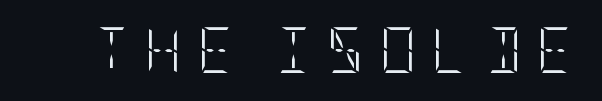
{"italic": "no", "bold": "no", "weight": "light", "width": "condensed", "stroke_contrast": "low", "x_height": "large", "underline": "no", "letter_spacing": "wide", "letter_spacing_em": 0.35, "glyph_px": 45}
